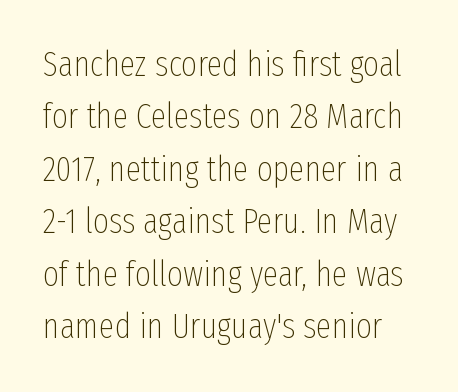
Character widths vary here, with narrow letters taking less room than wide ones. The characters are drawn with everyday or finer stroke widths. Each new line begins a customary step beneath the previous one. Honestly, the letter spacing is just normal — you wouldn't notice it.
